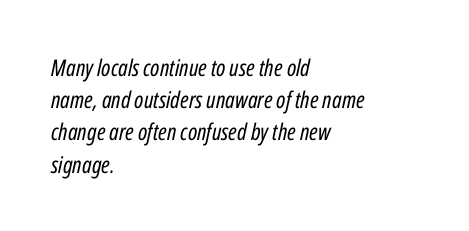
Q: Is the text bold? A: No.
Q: Is the text italic (slanted)? A: Yes, it leans right by about 12 degrees.
Q: Is the text underlined? A: No.
Q: How is the paragraph aligned? A: Left-aligned.
Q: Is the spacing between letters normal or unusually wide? A: Normal.
Q: Is the spacing between lines tight, normal or loose? A: Normal.
